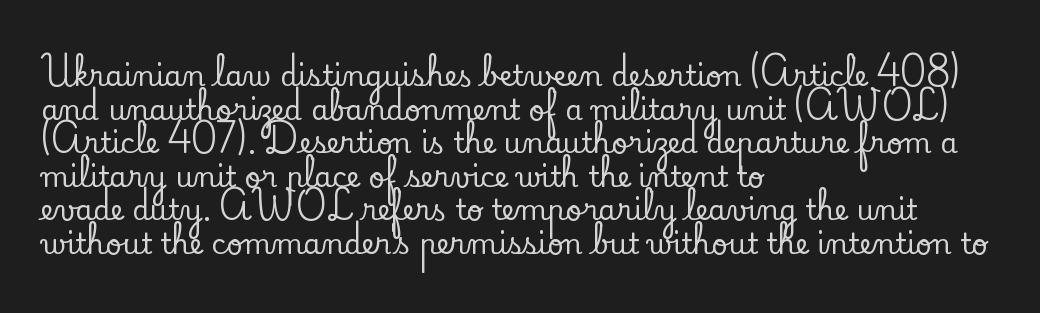
Q: Is the text italic (slanted)? A: No, it is upright.
Q: Is the typeface a serif or a sans-serif typeface? A: Serif.
Q: Is the text underlined? A: No.
Q: How is the paragraph aligned? A: Left-aligned.
Q: Is the spacing between letters normal or unusually wide? A: Normal.
Q: Width (condensed, normal, or wide)? A: Normal.
Q: Stroke contrast? A: Low.
Q: x-height? A: Small.
Q: Monospaced? A: No.
